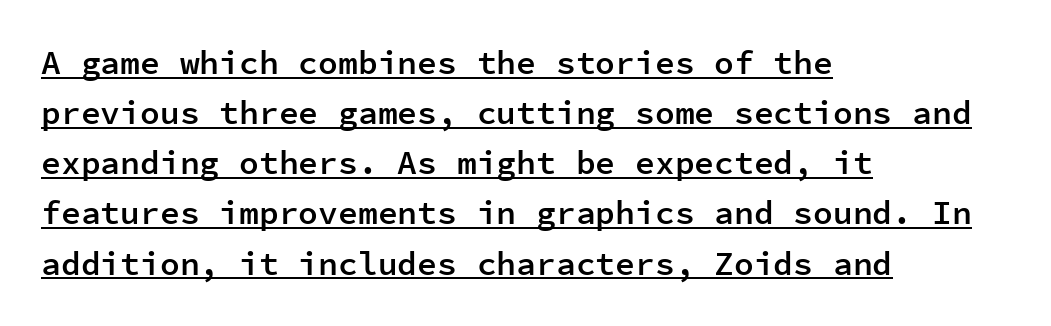
{"serif": "no", "italic": "no", "bold": "semi", "weight": "semibold", "width": "normal", "stroke_contrast": "low", "x_height": "medium", "monospaced": "yes", "underline": "yes", "align": "left", "line_spacing": "normal", "line_spacing_ratio": 1.52, "letter_spacing": "normal", "letter_spacing_em": 0.0, "glyph_px": 33}
